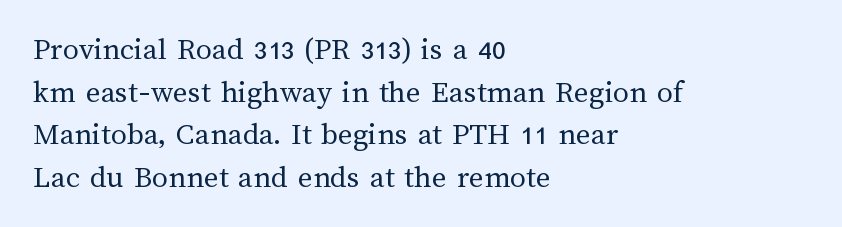
{"italic": "no", "bold": "no", "weight": "regular", "width": "normal", "stroke_contrast": "medium", "x_height": "medium", "monospaced": "no", "underline": "no", "align": "left", "line_spacing": "normal", "line_spacing_ratio": 1.33, "letter_spacing": "normal", "letter_spacing_em": 0.0, "glyph_px": 32}
